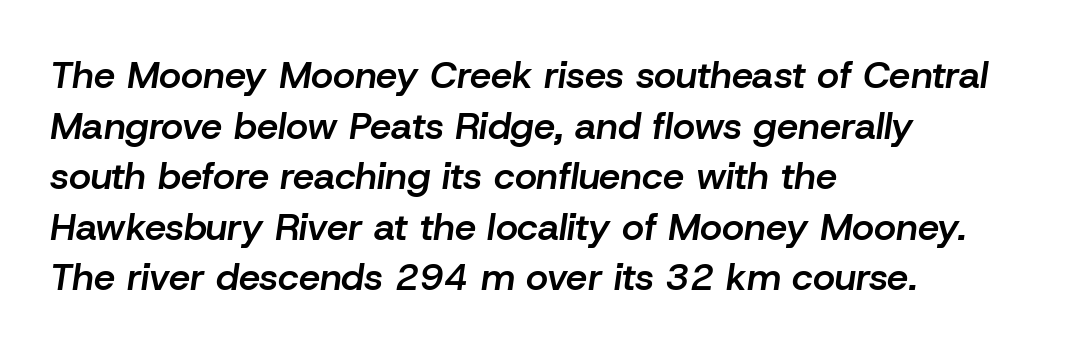
Tall strokes in this sample are angled rather than plumb. This block has exactly the height ordinary leading produces. Words float on clear page, feet unadorned. Compared with a centered layout, this one pins lines to the left instead. Standard letterfit; no display-style spreading of the glyphs.
